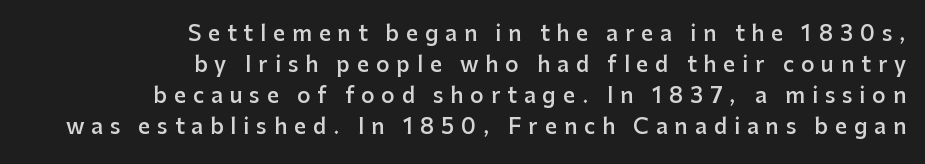
The image shows 21 px text type, upright; set right-aligned, normal line spacing (1.47x), unusually wide letter spacing (+0.33 em), not underlined.
